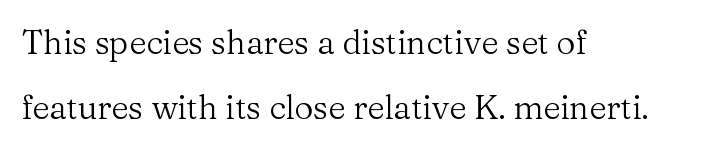
Descenders hang freely into open space. The passage shown is typed in a proportional face where columns would drift. Interline gaps are noticeably wide in this sample. Typographically, this falls in the serif category. This sample uses plain, unmodified letter spacing. Quick note: not italic, upright.
